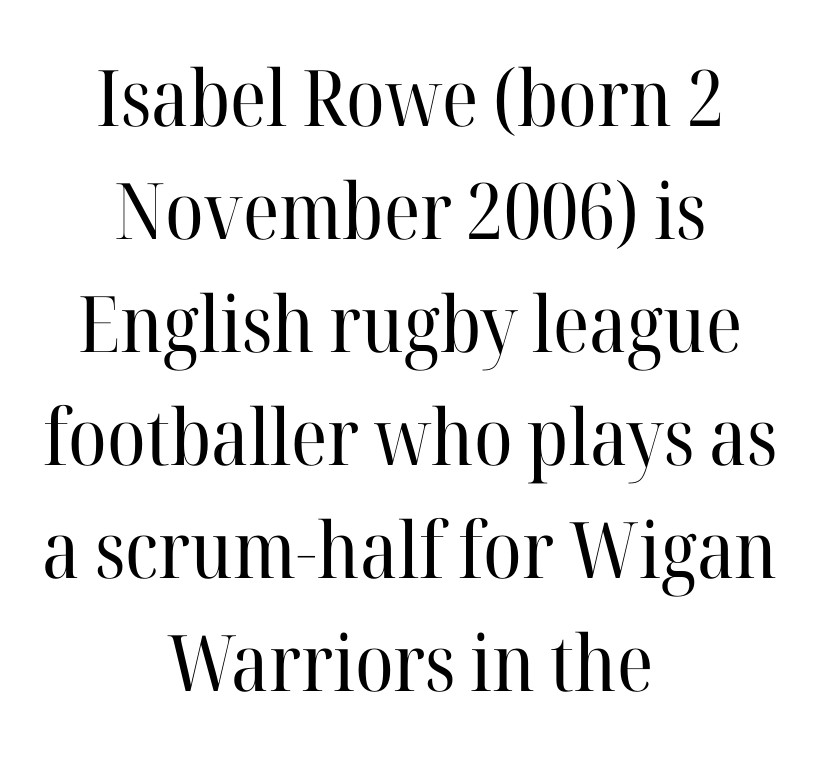
The typeface chosen for these lines features serifs. Compared with typical body copy, the letter spacing here is the same. The passage shown is not underscored anywhere. No italicization has been applied; the sample stays upright. One glance says typical: line gaps are just what's usual. Which margin do the lines hug? Neither — every line sits in the middle.
